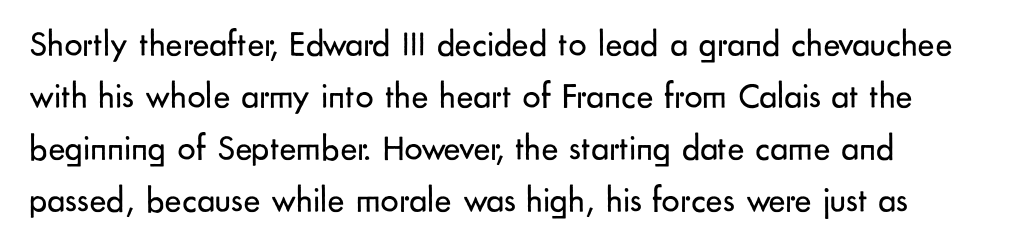
Q: Is the text bold? A: No.
Q: Is the text italic (slanted)? A: No, it is upright.
Q: Is the typeface a serif or a sans-serif typeface? A: Sans-serif.
Q: Is the text underlined? A: No.
Q: How is the paragraph aligned? A: Left-aligned.
Q: Is the spacing between letters normal or unusually wide? A: Normal.
Q: Is the spacing between lines tight, normal or loose? A: Normal.
Q: Width (condensed, normal, or wide)? A: Normal.
Q: Stroke contrast? A: Low.
Q: x-height? A: Small.
Q: Monospaced? A: No.
